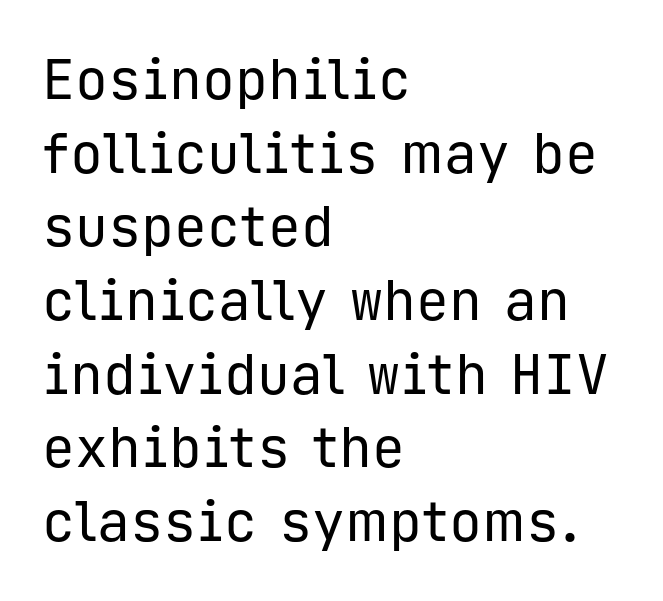
No word sits above an underline. Between one letter and the next there's only the usual sliver of space. The typeface chosen for these lines omits serifs. Every row of glyphs begins at an identical x-position on the left. The rendering uses typewriter-style spacing with identical character cells. The lines sit at an ordinary, default distance from one another.
